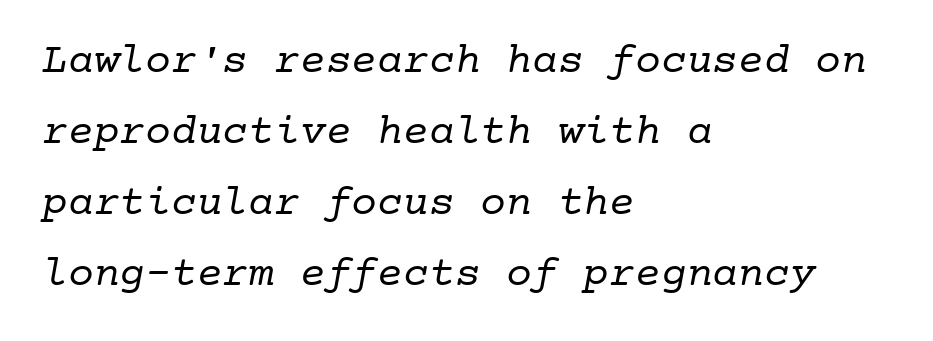
Words appear dense and cohesive because spacing is normal. Nothing heavy about these letters — not bold at all. Leftover space on each line is placed entirely after the last word. Note: serifs present on the glyphs. Has an underline been added? It has not. The lines sit at an ordinary, default distance from one another.
